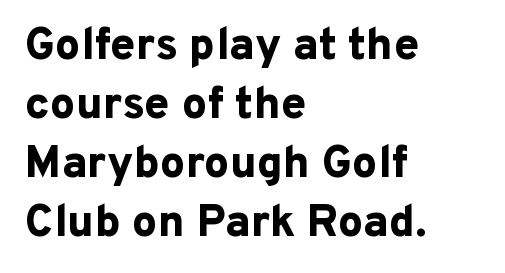
As a designer I'd log this as weight 700, bold. Underline: absent. Upright lettering throughout. Nope, no serifs anywhere on these letters.
